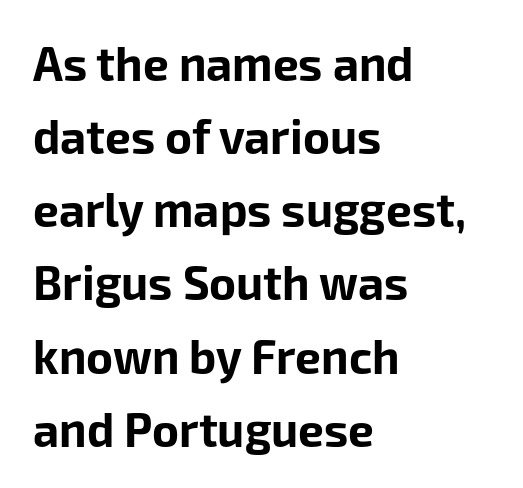
The image shows 46 px bold sans-serif type, upright; set left-aligned, normal line spacing (1.59x), normal letter spacing, not underlined; low stroke contrast and a medium x-height.
